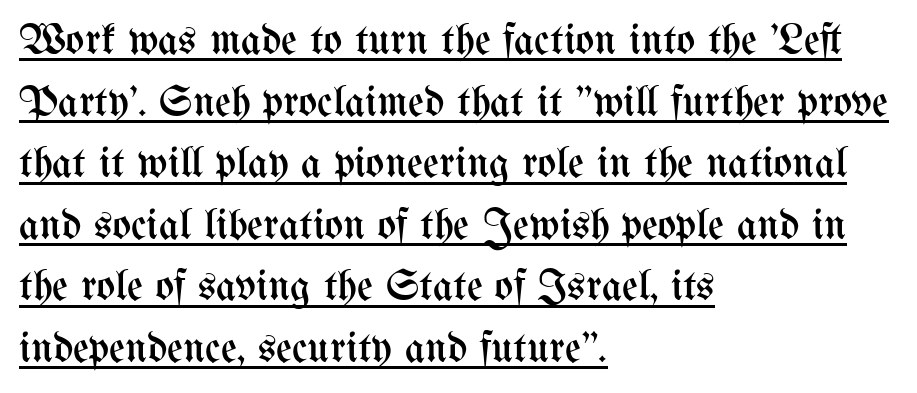
The letterforms sit shoulder to shoulder at normal distance. A rule runs beneath these lines of type. Every stem runs plumb, perpendicular to the baseline. Casual observation: everything's shoved over to the left. Each letter keeps its own natural width here, so spacing adapts to shape. Leading matches the norm, producing a regular column.
